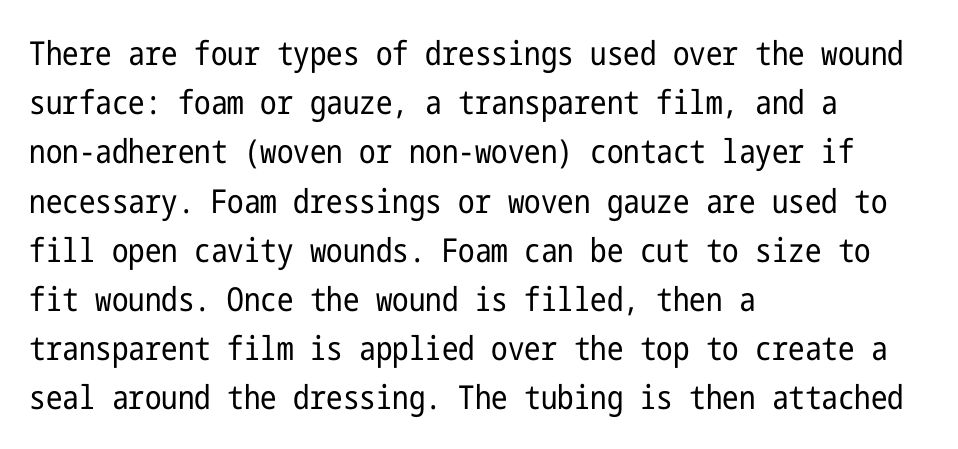
Q: Is the text bold? A: No.
Q: Is the text italic (slanted)? A: No, it is upright.
Q: Is the typeface a serif or a sans-serif typeface? A: Sans-serif.
Q: Is the text underlined? A: No.
Q: How is the paragraph aligned? A: Left-aligned.
Q: Is the spacing between letters normal or unusually wide? A: Normal.
Q: Is the spacing between lines tight, normal or loose? A: Normal.
Q: Width (condensed, normal, or wide)? A: Condensed.
Q: Stroke contrast? A: Low.
Q: x-height? A: Medium.
